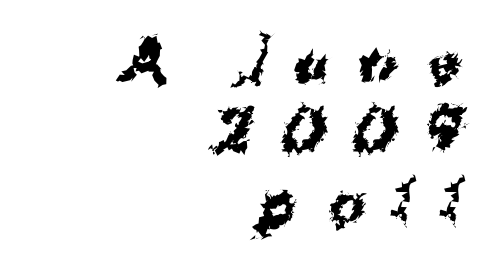
Q: Is the text bold? A: Yes.
Q: Is the typeface a serif or a sans-serif typeface? A: Sans-serif.
Q: Is the text underlined? A: No.
Q: How is the paragraph aligned? A: Right-aligned.
Q: Is the spacing between letters normal or unusually wide? A: Unusually wide.
Q: Is the spacing between lines tight, normal or loose? A: Normal.
Q: Width (condensed, normal, or wide)? A: Normal.
Q: Stroke contrast? A: Medium.
Q: x-height? A: Medium.
Q: Monospaced? A: No.
